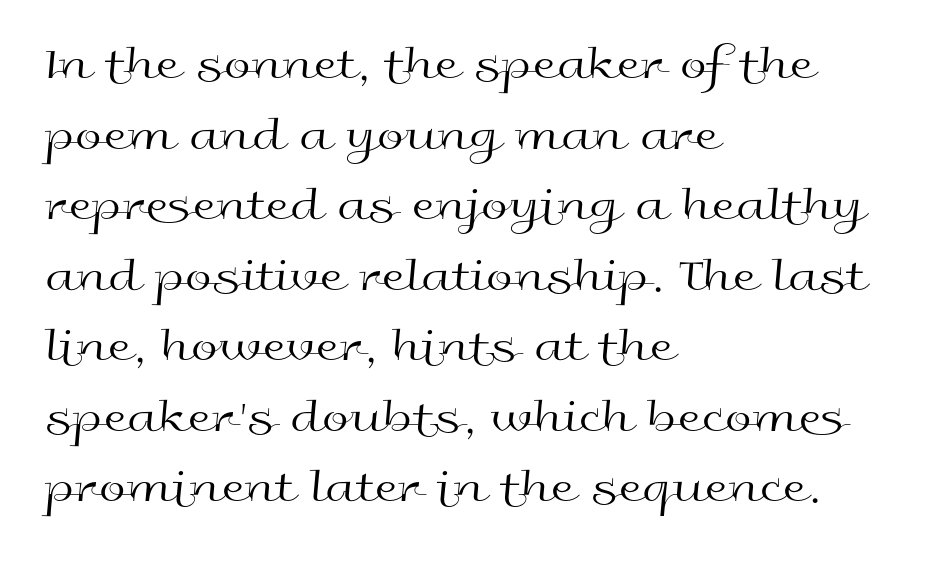
The image shows 48 px regular-weight, wide sans-serif type, upright; set left-aligned, normal line spacing (1.47x), normal letter spacing, not underlined; a medium x-height.
